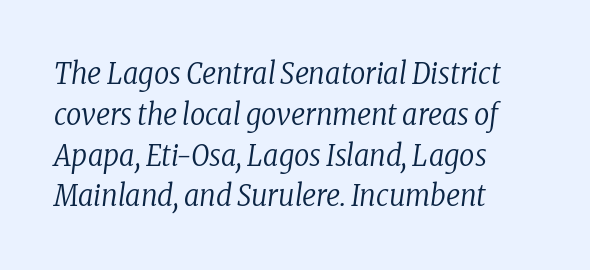
The image shows 30 px regular-weight, condensed serif type, italic (leaning right); set left-aligned, normal line spacing (1.36x), normal letter spacing, not underlined; low stroke contrast and a medium x-height.
